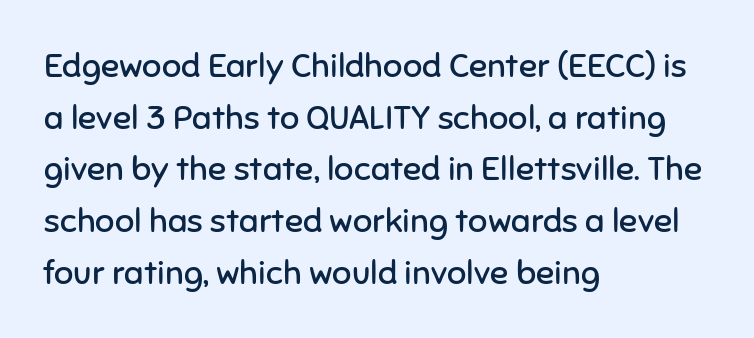
{"serif": "no", "italic": "no", "bold": "no", "weight": "regular", "width": "normal", "stroke_contrast": "low", "x_height": "medium", "monospaced": "no", "underline": "no", "align": "left", "line_spacing": "normal", "line_spacing_ratio": 1.52, "letter_spacing": "normal", "letter_spacing_em": 0.0, "glyph_px": 34}
